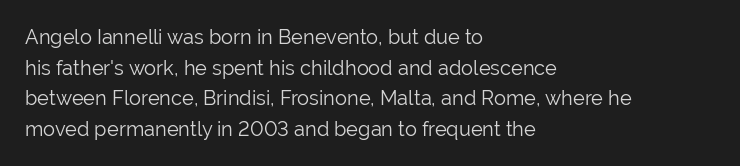
{"italic": "no", "bold": "no", "underline": "no", "align": "left", "line_spacing": "normal", "line_spacing_ratio": 1.53, "letter_spacing": "normal", "letter_spacing_em": 0.0, "glyph_px": 20}
